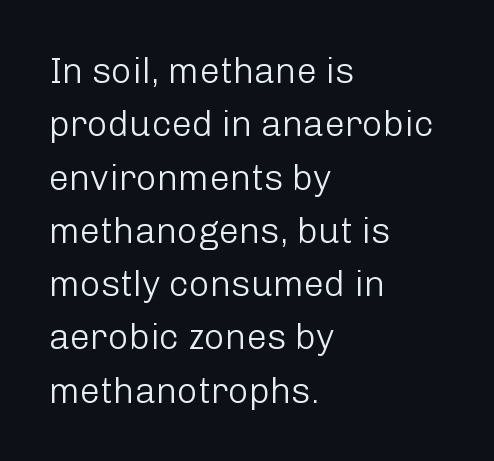
Q: Is the text bold? A: No.
Q: Is the text italic (slanted)? A: No, it is upright.
Q: Is the typeface a serif or a sans-serif typeface? A: Sans-serif.
Q: Is the text underlined? A: No.
Q: How is the paragraph aligned? A: Left-aligned.
Q: Is the spacing between letters normal or unusually wide? A: Normal.
Q: Is the spacing between lines tight, normal or loose? A: Normal.
Q: Width (condensed, normal, or wide)? A: Normal.
Q: Stroke contrast? A: Low.
Q: x-height? A: Medium.
Q: Monospaced? A: No.
